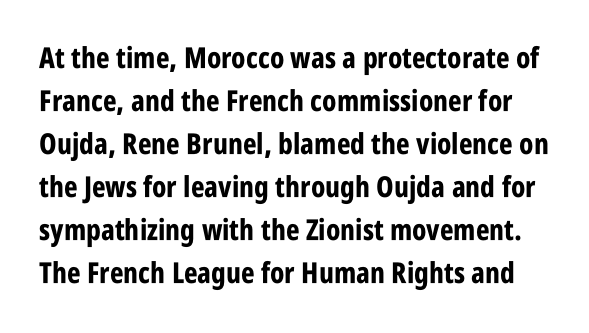
The image shows 29 px bold, condensed sans-serif type, upright; set normal line spacing (1.48x), normal letter spacing, not underlined; low stroke contrast and a large x-height.
